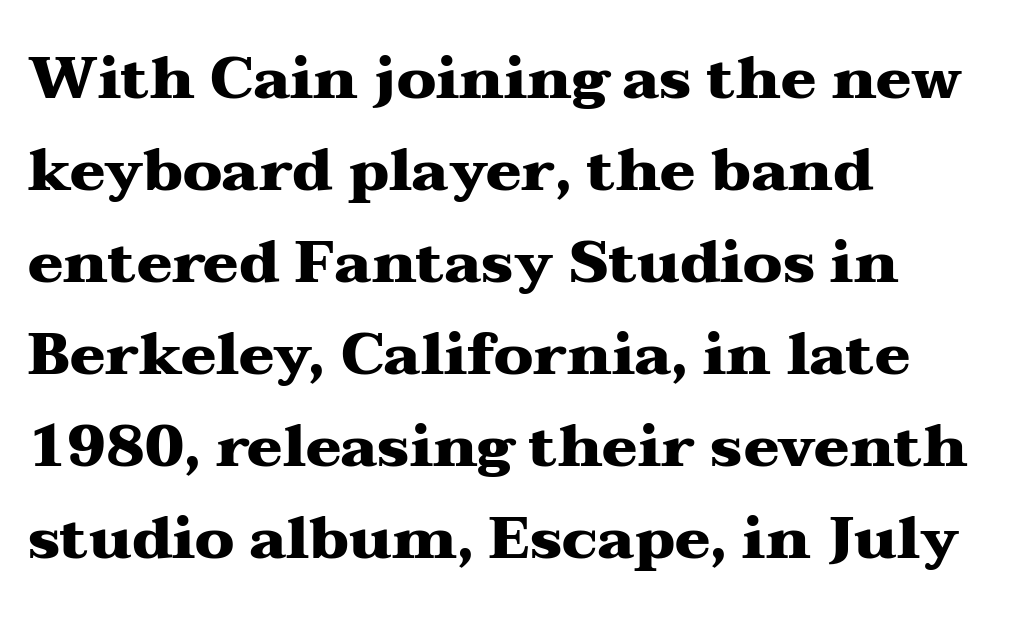
Vertically, the passage feels balanced, rows spaced as you'd expect. Think of a printed novel: that variable character pitch is what you see here. Just letters on the line, the space beneath them empty. On the weight axis this lands at bold, roughly 700. Upright lettering throughout.
